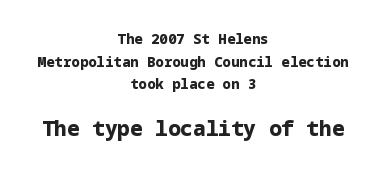
Q: Is the text bold? A: Yes.
Q: Is the text italic (slanted)? A: No, it is upright.
Q: Is the text underlined? A: No.
Q: How is the paragraph aligned? A: Centered.
Q: Is the spacing between letters normal or unusually wide? A: Normal.
Q: Is the spacing between lines tight, normal or loose? A: Normal.
Q: Which block of text is set in a larger size, the first (top) or the second (bottom)? A: The second (bottom) one.
